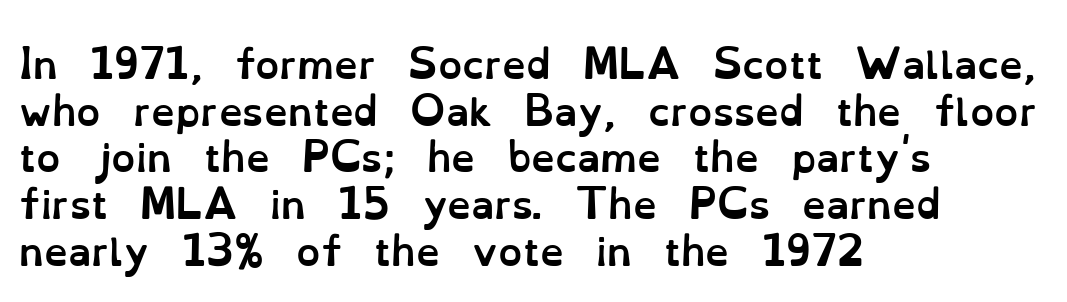
Q: Is the text bold? A: Yes.
Q: Is the text italic (slanted)? A: No, it is upright.
Q: Is the text underlined? A: No.
Q: How is the paragraph aligned? A: Left-aligned.
Q: Is the spacing between letters normal or unusually wide? A: Normal.
Q: Width (condensed, normal, or wide)? A: Normal.
Q: Stroke contrast? A: Low.
Q: x-height? A: Small.
Q: Monospaced? A: No.
